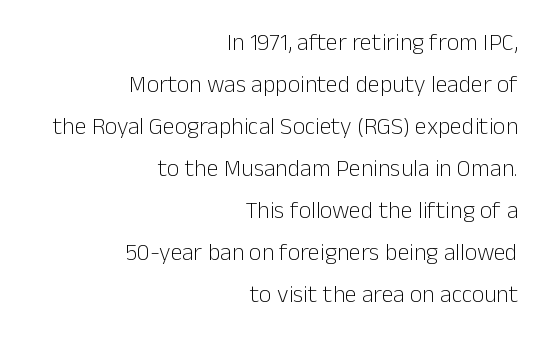
No extra ink here — the face is not bold. Descenders are the only things crossing below the line. Nothing unusual about the tracking: characters are spaced as the font intends. Is there any slant? The stems are plumb. The paragraph shown leans on its right margin.
